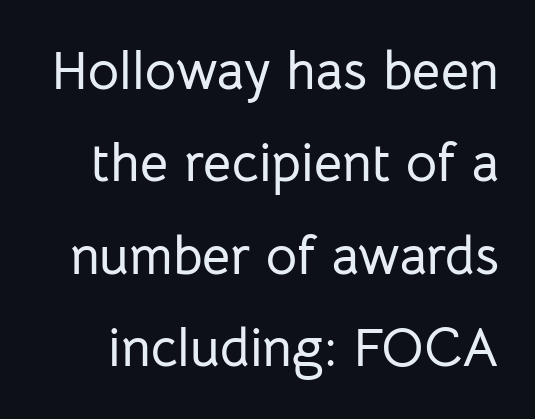
Q: Is the text italic (slanted)? A: No, it is upright.
Q: Is the typeface a serif or a sans-serif typeface? A: Sans-serif.
Q: Is the text underlined? A: No.
Q: Is the spacing between letters normal or unusually wide? A: Normal.
Q: Width (condensed, normal, or wide)? A: Normal.
Q: Stroke contrast? A: Low.
Q: x-height? A: Medium.
Q: Monospaced? A: No.
